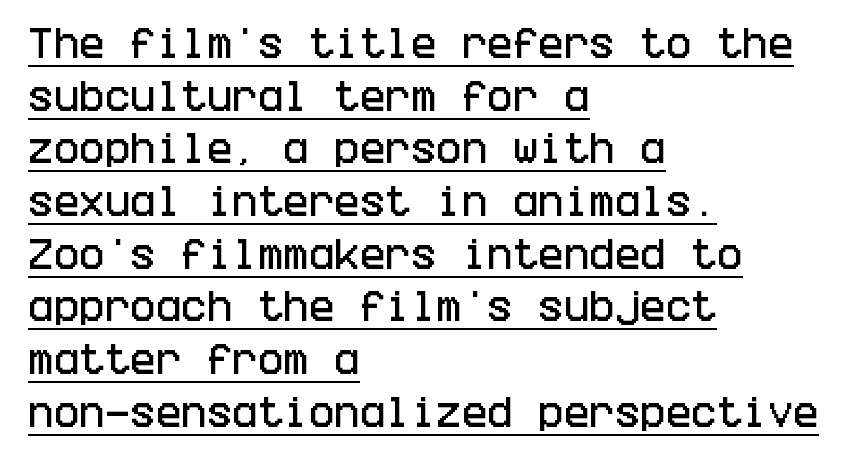
The image shows 34 px condensed sans-serif type, upright; set left-aligned, normal line spacing (1.55x), normal letter spacing, underlined; low stroke contrast and a large x-height.
